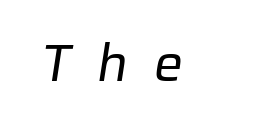
Words float on clear page, feet unadorned. A typesetter would label this face a sans. Do the characters align in a grid? No, the font is proportional. The face used here is rendered with a markedly widened letterfit. The characters are drawn with everyday or finer stroke widths.
